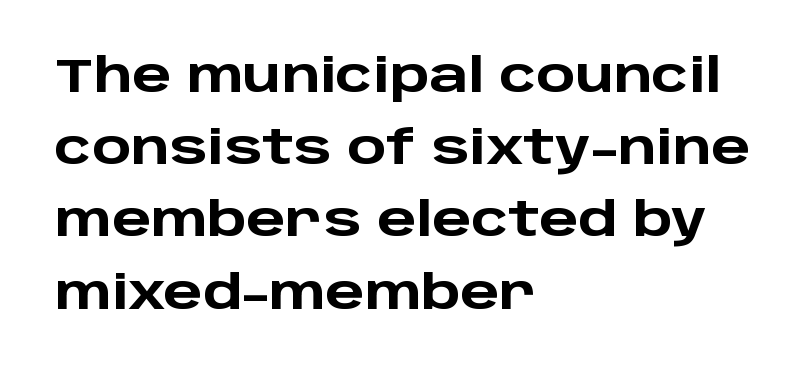
{"serif": "no", "italic": "no", "bold": "yes", "weight": "heavy", "width": "wide", "stroke_contrast": "low", "x_height": "large", "monospaced": "no", "underline": "no", "align": "left", "line_spacing": "normal", "line_spacing_ratio": 1.57, "letter_spacing": "normal", "letter_spacing_em": 0.0, "glyph_px": 46}
